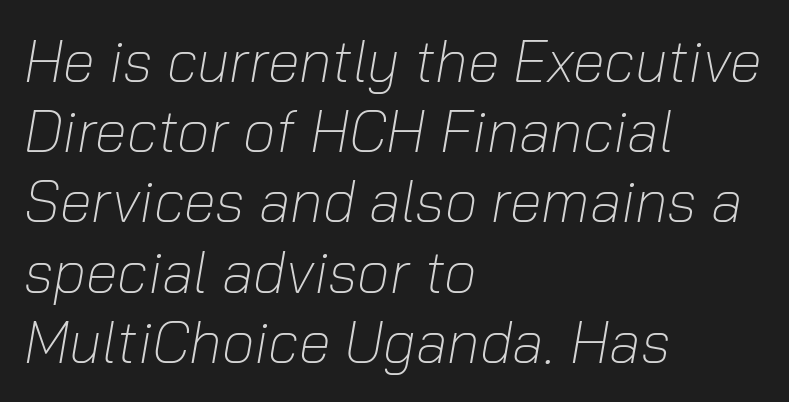
{"italic": "yes", "lean": "right", "slant_degrees": 10, "bold": "no", "weight": "light", "width": "normal", "stroke_contrast": "low", "x_height": "medium", "monospaced": "no", "underline": "no", "align": "left", "line_spacing_ratio": 1.21, "letter_spacing": "normal", "letter_spacing_em": 0.0, "glyph_px": 58}
